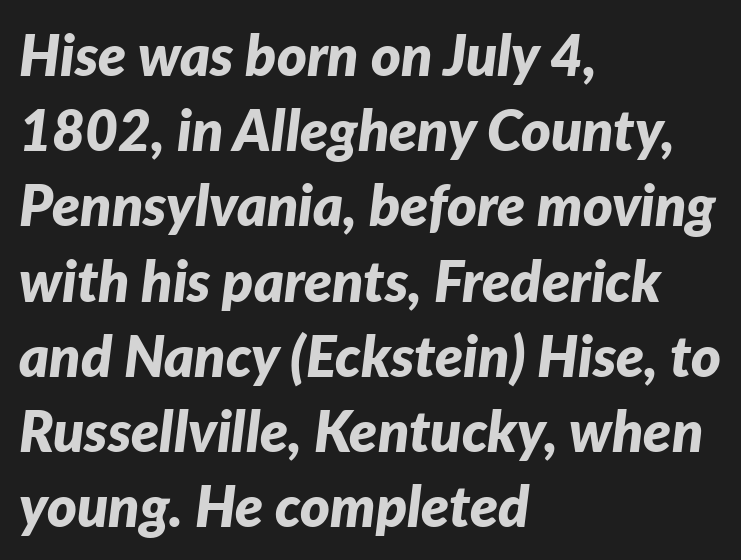
The image shows 57 px bold type, italic (leaning right); set left-aligned, normal line spacing (1.32x), normal letter spacing, not underlined; low stroke contrast and a medium x-height.
